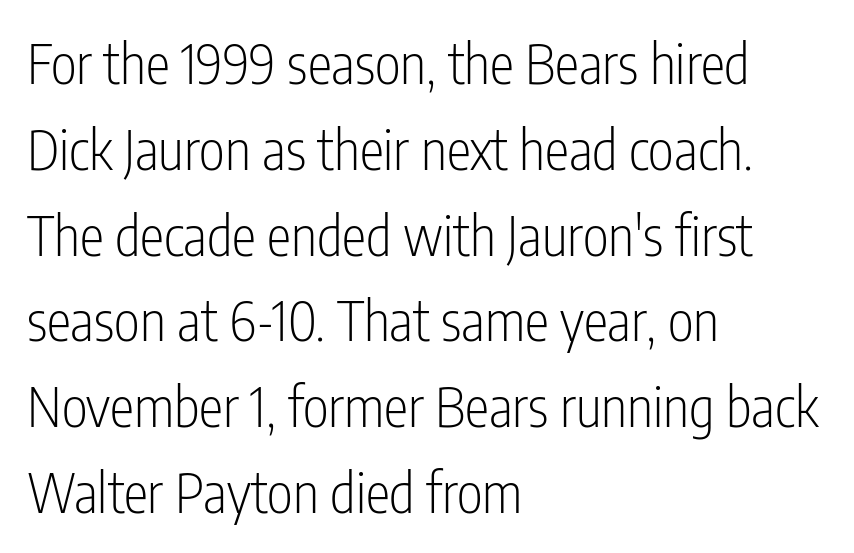
{"serif": "no", "italic": "no", "bold": "no", "weight": "light", "width": "condensed", "stroke_contrast": "low", "x_height": "medium", "monospaced": "no", "underline": "no", "align": "left", "line_spacing": "normal", "line_spacing_ratio": 1.56, "letter_spacing": "normal", "letter_spacing_em": 0.0, "glyph_px": 55}
